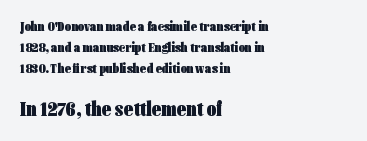
{"italic": "no", "bold": "yes", "underline": "no", "align": "left", "line_spacing": "normal", "line_spacing_ratio": 1.5, "letter_spacing": "normal", "letter_spacing_em": 0.0, "larger_block": "second", "size_ratio": 1.5, "glyph_px": 21}
